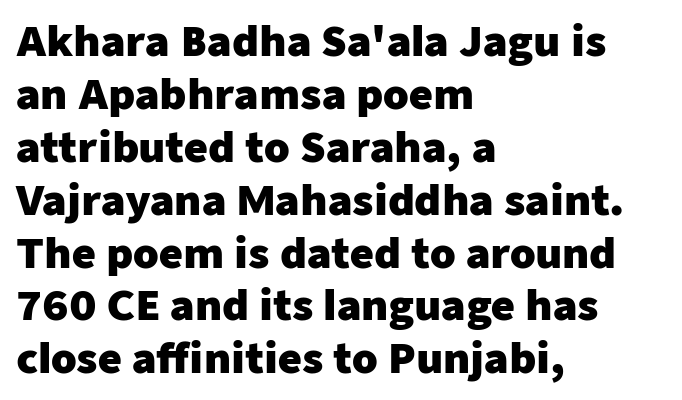
Beneath every word, the page is bare. You can tell from the bare stems that sans-serif type was used. Tall strokes in this sample are plumb rather than angled. Emphasis by weight is at full strength: bold. Leftover space on each line is placed entirely after the last word. Is this a fixed-width face? No — the glyphs have proportional, varying widths.
